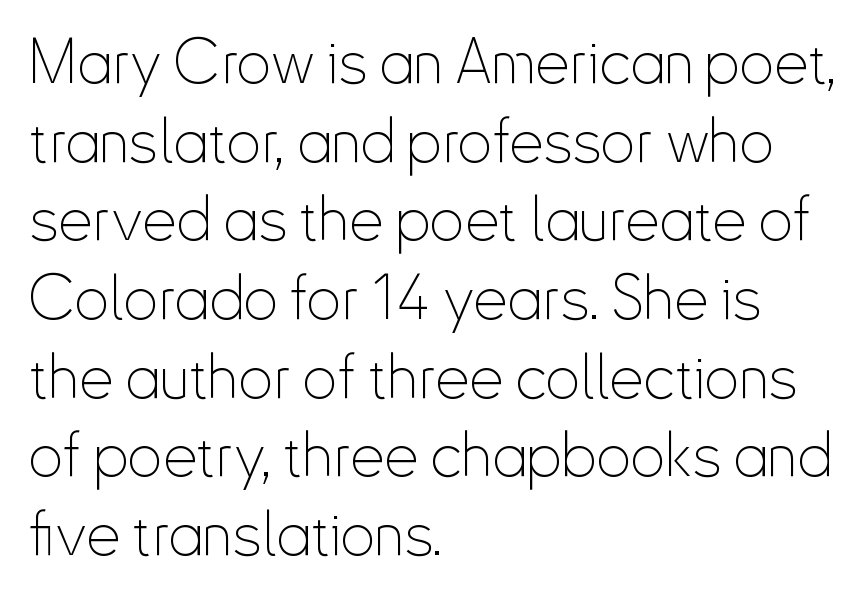
{"serif": "no", "italic": "no", "bold": "no", "weight": "thin", "width": "condensed", "stroke_contrast": "low", "x_height": "small", "monospaced": "no", "underline": "no", "align": "left", "line_spacing": "normal", "line_spacing_ratio": 1.29, "letter_spacing": "normal", "letter_spacing_em": 0.0, "glyph_px": 61}
